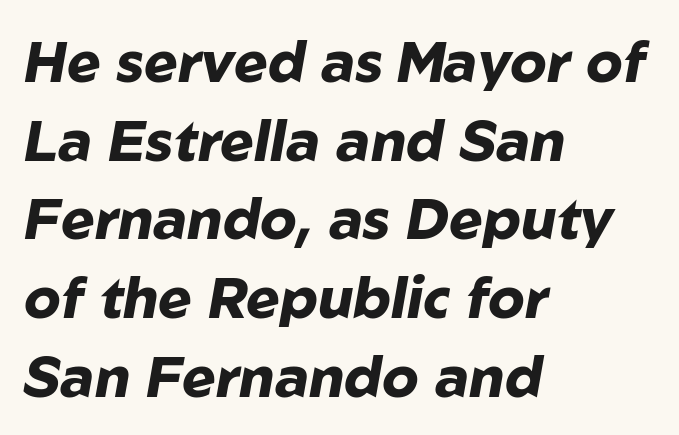
The image shows 57 px heavy type, italic (leaning right); set left-aligned, normal line spacing (1.38x), normal letter spacing, not underlined; low stroke contrast and a medium x-height.
